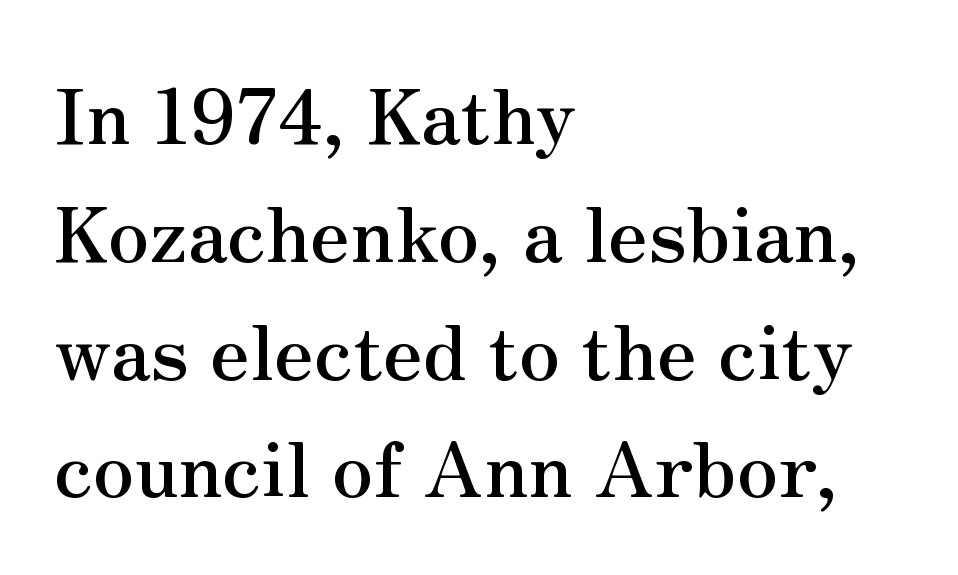
{"serif": "yes", "italic": "no", "width": "normal", "stroke_contrast": "medium", "x_height": "small", "monospaced": "no", "underline": "no", "align": "left", "line_spacing": "normal", "line_spacing_ratio": 1.53, "letter_spacing": "normal", "letter_spacing_em": 0.0, "glyph_px": 77}
